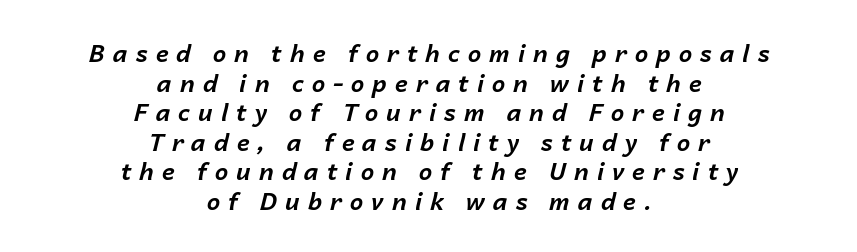
The image shows 24 px bold type, italic (leaning right); set centered, line spacing 1.23x, unusually wide letter spacing (+0.33 em), not underlined.
